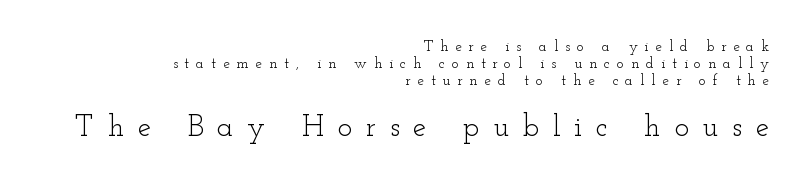
{"serif": "yes", "italic": "no", "bold": "no", "weight": "light", "width": "wide", "stroke_contrast": "low", "x_height": "small", "monospaced": "no", "underline": "no", "align": "right", "line_spacing": "tight", "line_spacing_ratio": 1.12, "letter_spacing": "wide", "letter_spacing_em": 0.46, "larger_block": "second", "size_ratio": 2.0, "glyph_px": 30}
